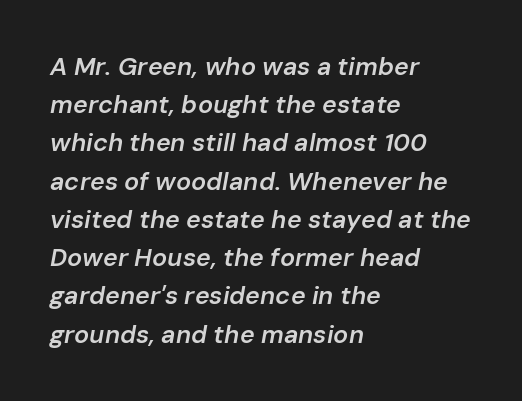
Regular leading. Line beginnings align vertically; line endings do not. The string is rendered with underlining switched off. Set as a demibold, roughly 600 on the weight scale.
